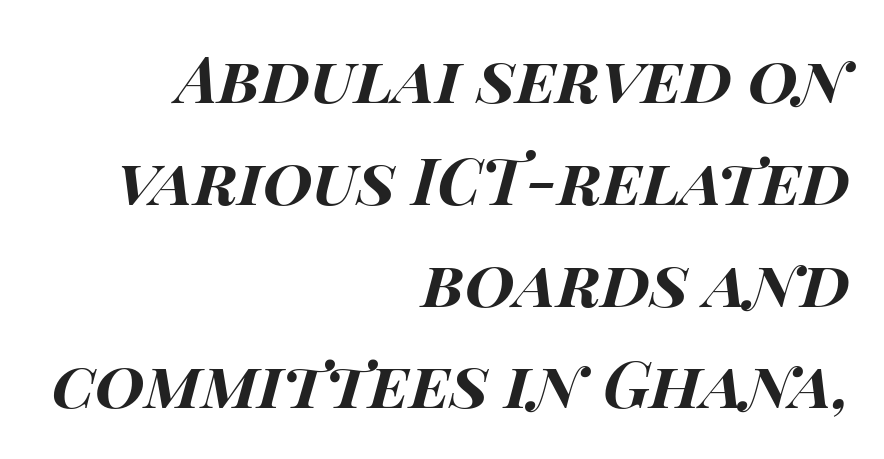
Spacing verdict: proportional, widths tailored to each character. Is the type bold? Yes — the strokes are clearly thick and heavy. This sample uses plain, unmodified letter spacing. The glyphs are unaccompanied by any horizontal stroke below them. The rendering uses a moderate line-height, typical for paragraphs. The setting favours the right margin, as signatures and pull-quotes sometimes do.
